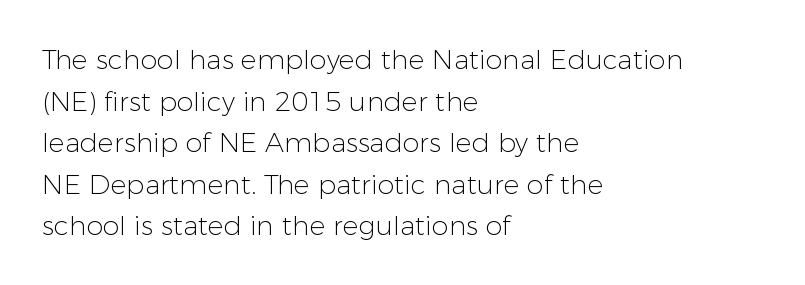
The image shows 27 px text type, upright; set left-aligned, normal line spacing (1.54x), normal letter spacing, not underlined.
